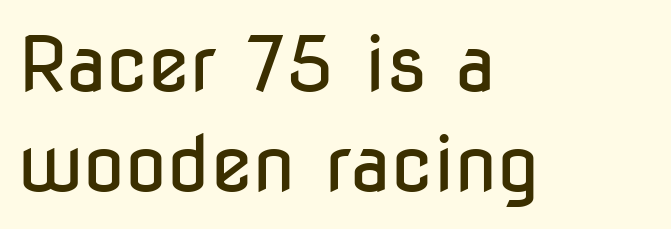
{"serif": "no", "italic": "no", "bold": "no", "weight": "regular", "width": "condensed", "stroke_contrast": "low", "x_height": "medium", "monospaced": "no", "underline": "no", "align": "left", "line_spacing": "normal", "line_spacing_ratio": 1.32, "letter_spacing": "normal", "letter_spacing_em": 0.0, "glyph_px": 76}
